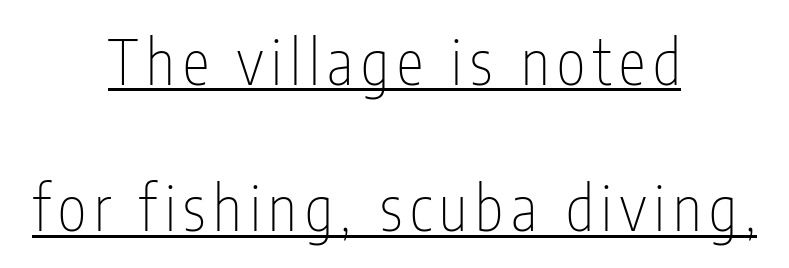
These lines were composed using upright roman letters. Layout note: lines centered. Serif or sans? Sans — the stroke terminals are bare. Reading down the column, the eye jumps a long way to each next line.
